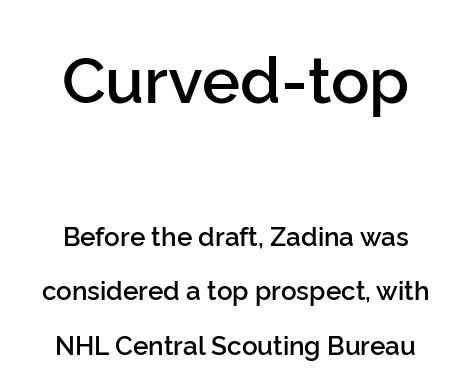
Q: Is the text bold? A: Semi-bold.
Q: Is the text italic (slanted)? A: No, it is upright.
Q: Is the typeface a serif or a sans-serif typeface? A: Sans-serif.
Q: Is the text underlined? A: No.
Q: How is the paragraph aligned? A: Centered.
Q: Is the spacing between letters normal or unusually wide? A: Normal.
Q: Is the spacing between lines tight, normal or loose? A: Loose.
Q: Which block of text is set in a larger size, the first (top) or the second (bottom)? A: The first (top) one.
Q: Width (condensed, normal, or wide)? A: Normal.
Q: Stroke contrast? A: Low.
Q: x-height? A: Medium.
Q: Monospaced? A: No.
